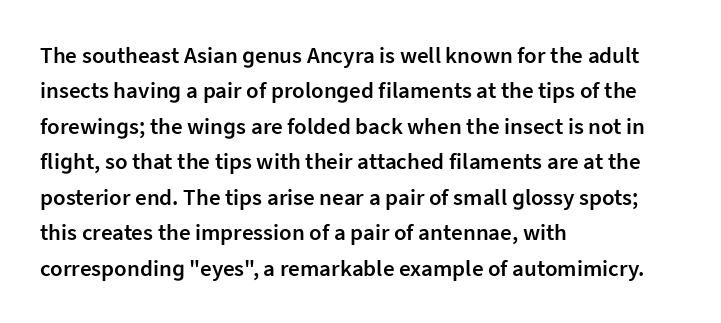
A bit beefed up — I'd call it semibold rather than bold. Upright lettering throughout. Students, observe: this is what conventionally led text looks like. The typesetter chose a ragged-right arrangement here. The rendering keeps characters at their native spacing. Only glyphs here, with clear space below each row.
